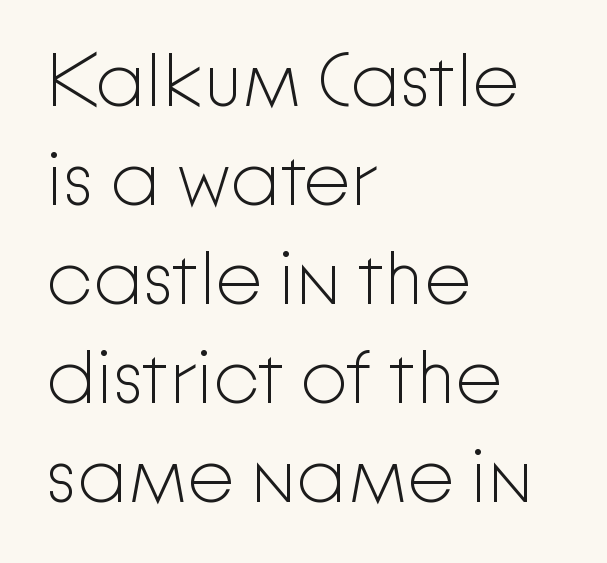
Q: Is the text bold? A: No.
Q: Is the text italic (slanted)? A: No, it is upright.
Q: Is the typeface a serif or a sans-serif typeface? A: Sans-serif.
Q: Is the text underlined? A: No.
Q: How is the paragraph aligned? A: Left-aligned.
Q: Is the spacing between letters normal or unusually wide? A: Normal.
Q: Is the spacing between lines tight, normal or loose? A: Normal.
Q: Width (condensed, normal, or wide)? A: Normal.
Q: Stroke contrast? A: Low.
Q: x-height? A: Medium.
Q: Monospaced? A: No.
